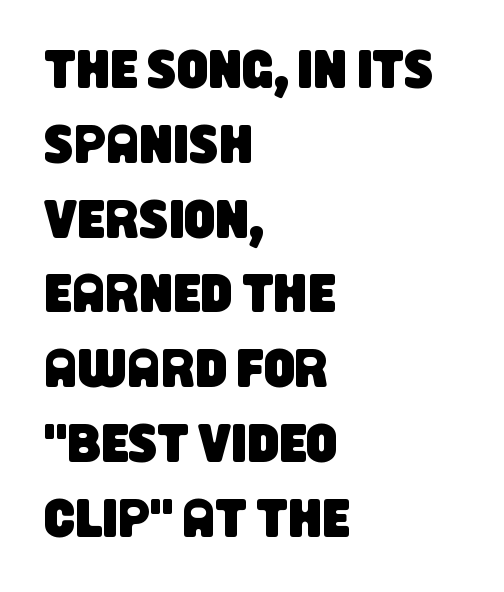
The characters display no serif detailing; their extremities are plain. Horizontal alignment here is leftward, the default for most running prose. Baseline-to-baseline distance is the conventional proportion of letter height. Each letter keeps its own natural width here, so spacing adapts to shape. No word sits above an underline. Glyph-to-glyph distance matches everyday printed text.
